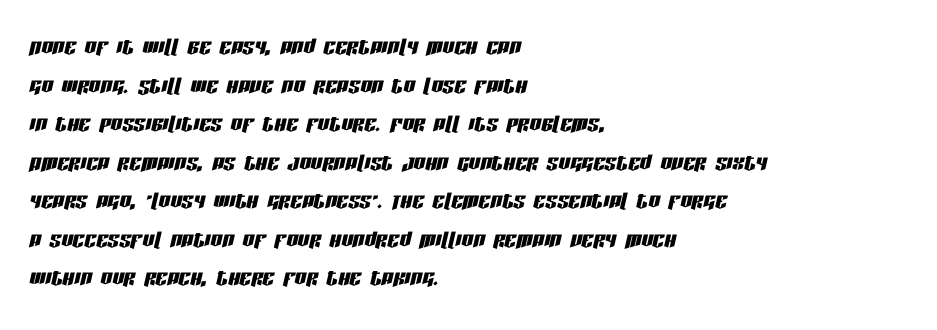
{"italic": "yes", "lean": "right", "slant_degrees": 13, "width": "condensed", "stroke_contrast": "low", "x_height": "large", "monospaced": "no", "underline": "no", "align": "left", "line_spacing": "normal", "line_spacing_ratio": 1.33, "letter_spacing": "normal", "letter_spacing_em": 0.0, "glyph_px": 29}
